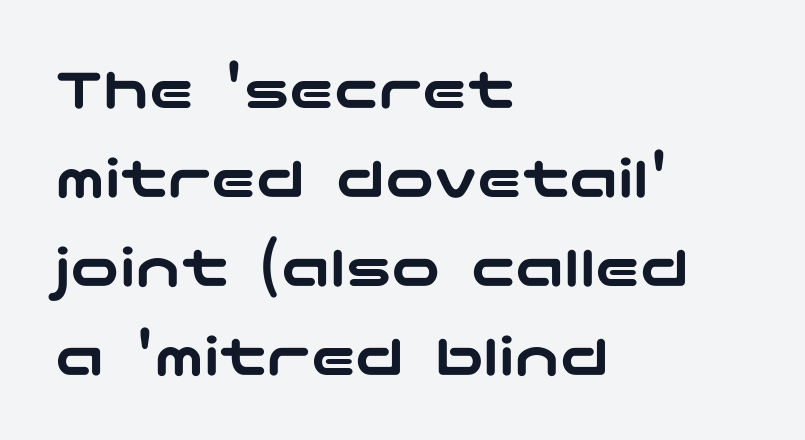
{"serif": "no", "italic": "no", "width": "wide", "stroke_contrast": "low", "x_height": "medium", "underline": "no", "align": "left", "line_spacing": "normal", "line_spacing_ratio": 1.46, "letter_spacing": "normal", "letter_spacing_em": 0.0, "glyph_px": 61}
